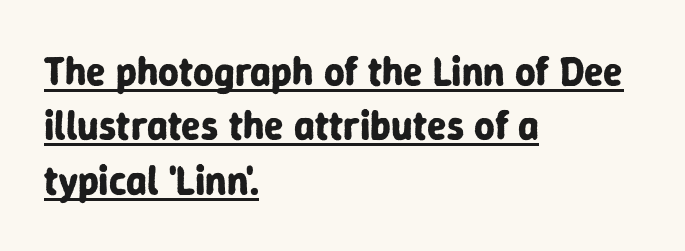
If you measured baseline to baseline, you'd find a middling distance. No italicization has been applied; the sample stays upright. Emphasis is given by a line drawn under the lettering. Here the glyphs are tracked normally, forming tight word shapes. Thick stems and heavy bowls — unmistakably bold. The lines in this sample share a left origin and differ only in where they stop.
